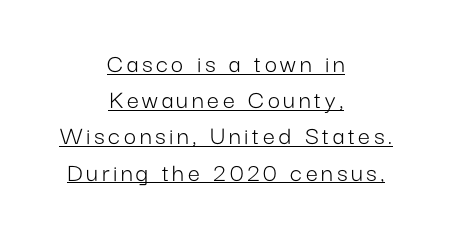
{"italic": "no", "bold": "no", "underline": "yes", "align": "center", "line_spacing": "normal", "line_spacing_ratio": 1.34, "glyph_px": 27}
